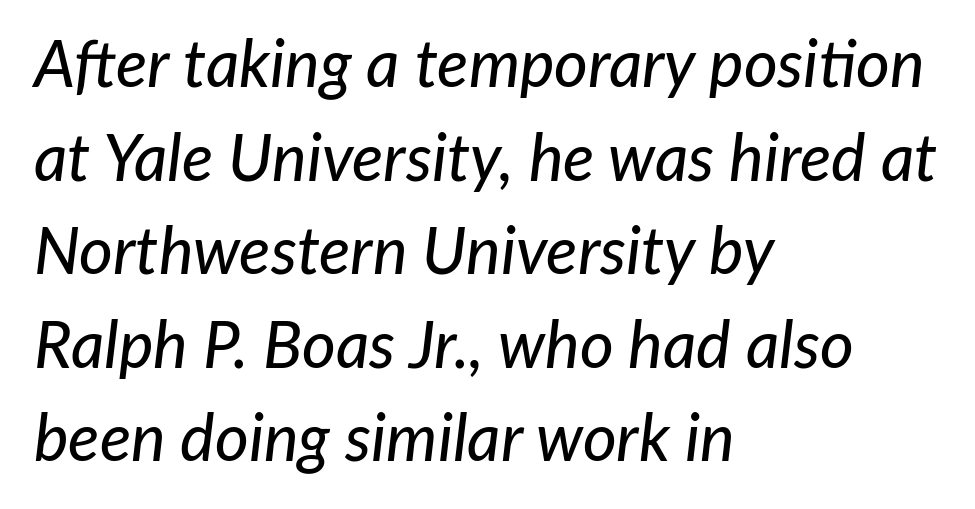
The image shows 65 px text type, italic (leaning right); set left-aligned, normal line spacing (1.44x), normal letter spacing, not underlined; low stroke contrast and a medium x-height.
